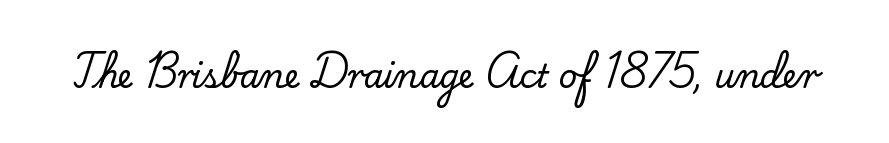
Q: Is the text italic (slanted)? A: Yes.
Q: Is the typeface a serif or a sans-serif typeface? A: Serif.
Q: Is the text underlined? A: No.
Q: Is the spacing between letters normal or unusually wide? A: Normal.
Q: Width (condensed, normal, or wide)? A: Normal.
Q: Stroke contrast? A: Low.
Q: x-height? A: Small.
Q: Monospaced? A: No.
